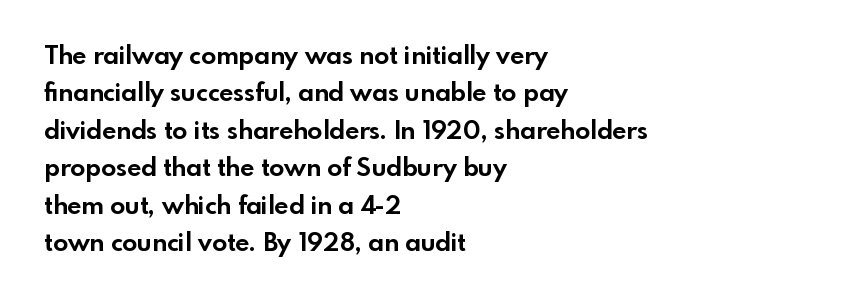
{"italic": "no", "bold": "yes", "underline": "no", "align": "left", "line_spacing": "normal", "line_spacing_ratio": 1.5, "letter_spacing": "normal", "letter_spacing_em": 0.0, "glyph_px": 25}
